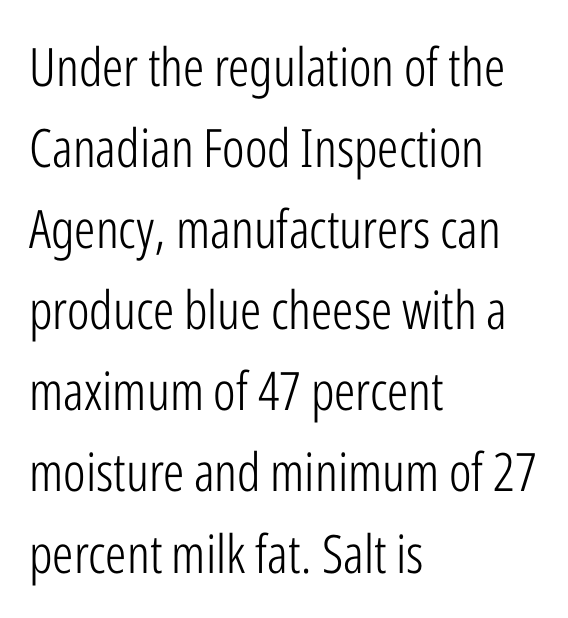
Weight: not bold — regular or lighter. This is sans-serif lettering, the kind often seen on screens and signage. Ascenders rise straight up at ninety degrees. This sample has the flowing, uneven cadence of proportional lettering. Underlining? Definitely not there.
